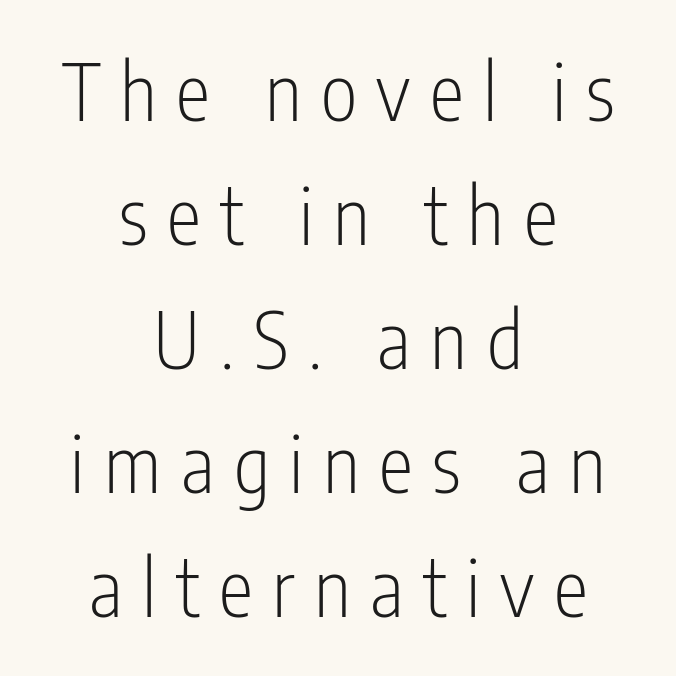
{"serif": "no", "italic": "no", "bold": "no", "weight": "light", "width": "condensed", "stroke_contrast": "low", "x_height": "medium", "monospaced": "no", "underline": "no", "align": "center", "line_spacing": "normal", "line_spacing_ratio": 1.59, "letter_spacing": "wide", "letter_spacing_em": 0.25, "glyph_px": 78}
